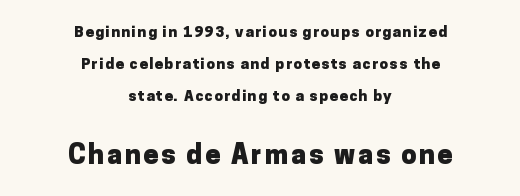
{"italic": "no", "bold": "yes", "underline": "no", "align": "center", "line_spacing": "loose", "line_spacing_ratio": 2.14, "larger_block": "second", "size_ratio": 1.8, "glyph_px": 27}
